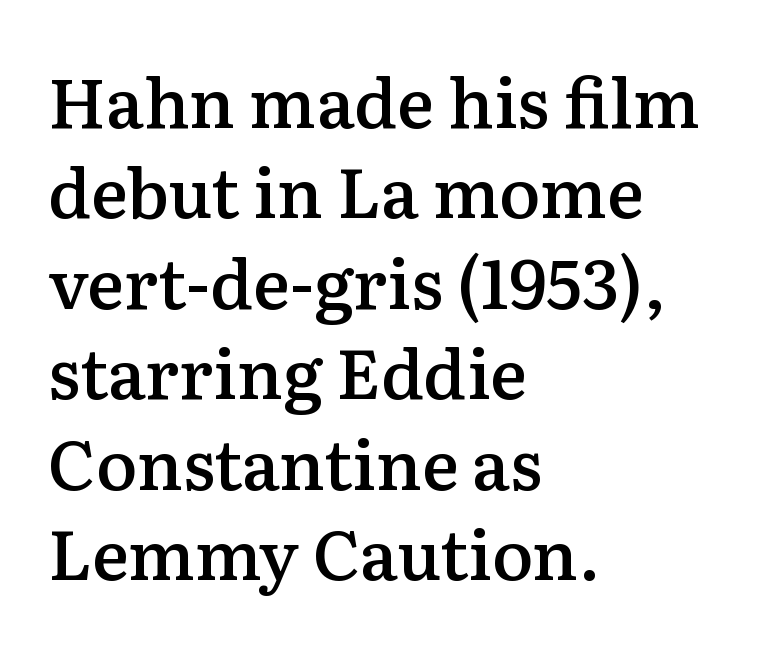
{"serif": "yes", "italic": "no", "bold": "semi", "weight": "semibold", "width": "normal", "stroke_contrast": "medium", "x_height": "medium", "monospaced": "no", "underline": "no", "align": "left", "line_spacing": "normal", "line_spacing_ratio": 1.31, "letter_spacing": "normal", "letter_spacing_em": 0.0, "glyph_px": 69}
